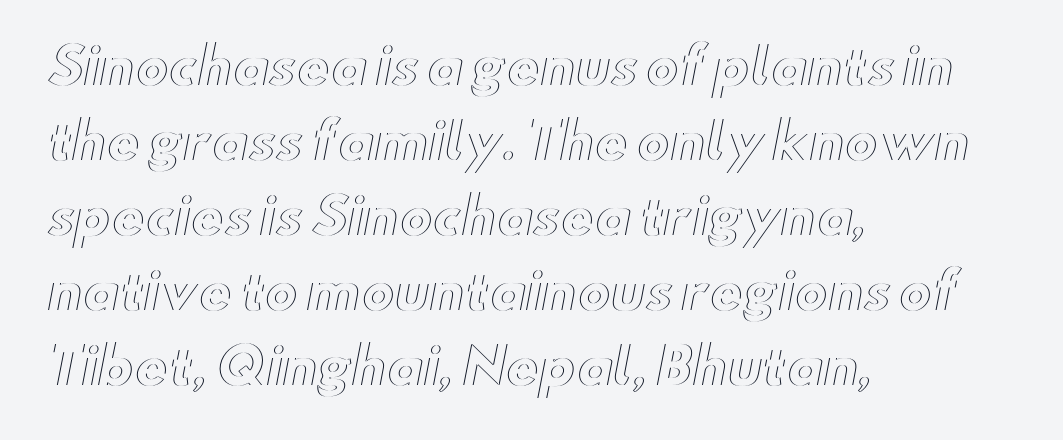
{"width": "wide", "x_height": "small", "monospaced": "no", "underline": "no", "align": "left", "line_spacing": "normal", "line_spacing_ratio": 1.5, "letter_spacing": "normal", "letter_spacing_em": 0.0, "glyph_px": 50}
